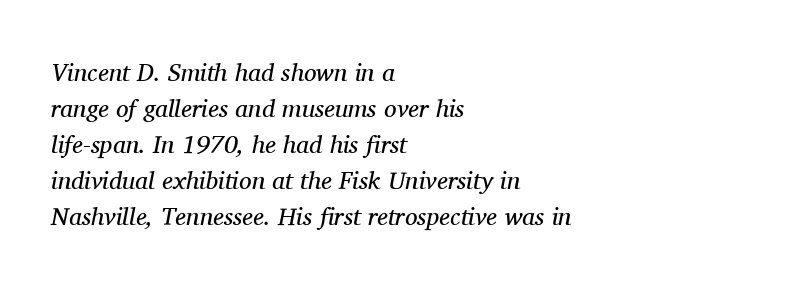
If you measured baseline to baseline, you'd find a middling distance. Caption: multi-line text, flush left, ragged right. Is the type slanted? Yes — the strokes lean at a clear angle. The string is rendered with underlining switched off.
